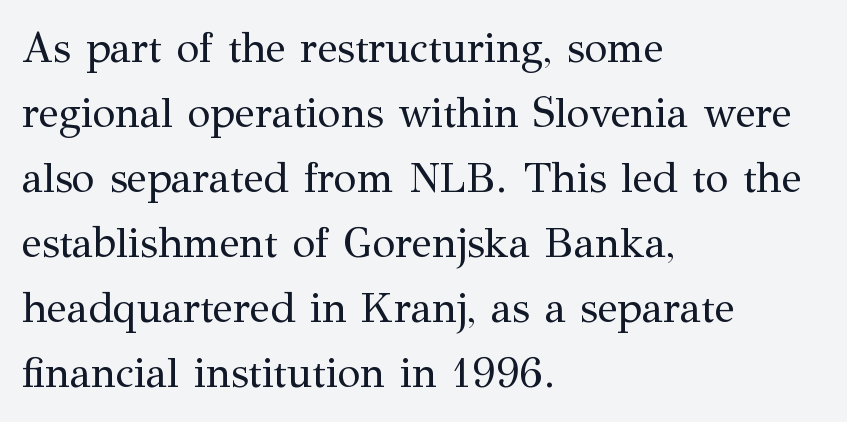
Compared with typical paragraphs, the rows here are spaced about the same. These lines keep a tight, regular rhythm from letter to letter. One-word summary of the alignment: left. The font sits on the lighter half of the weight spectrum, regular included. Each letter's strokes conclude with small projecting serifs. Do the letters lean? They stand straight.
